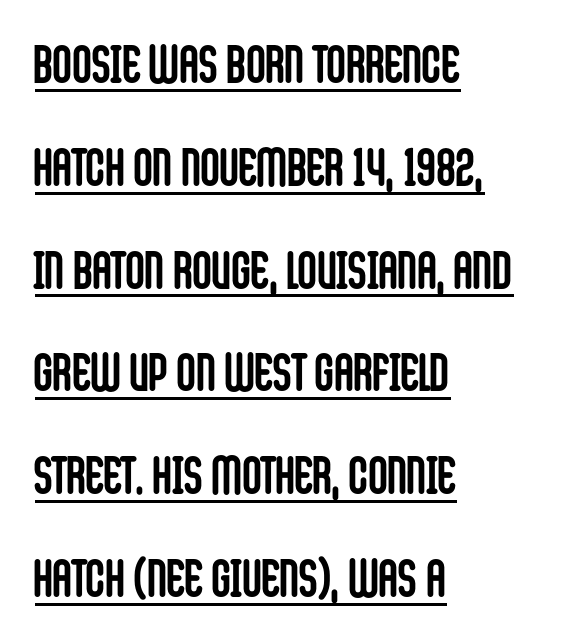
{"serif": "no", "italic": "no", "bold": "yes", "weight": "semibold", "width": "condensed", "stroke_contrast": "low", "x_height": "large", "monospaced": "no", "underline": "yes", "align": "left", "line_spacing": "loose", "line_spacing_ratio": 1.94, "letter_spacing": "normal", "letter_spacing_em": 0.0, "glyph_px": 53}
